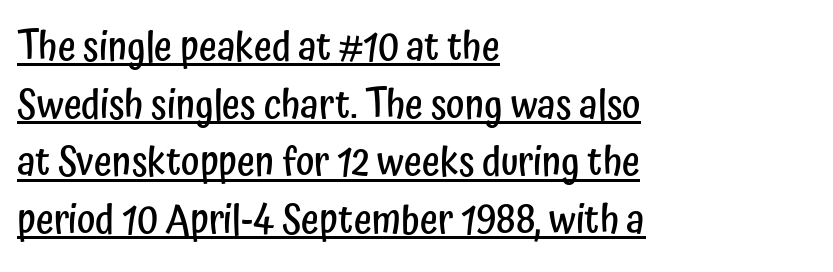
The image shows 39 px semibold, condensed sans-serif type, upright; set left-aligned, normal line spacing (1.48x), normal letter spacing, underlined; low stroke contrast and a medium x-height.
